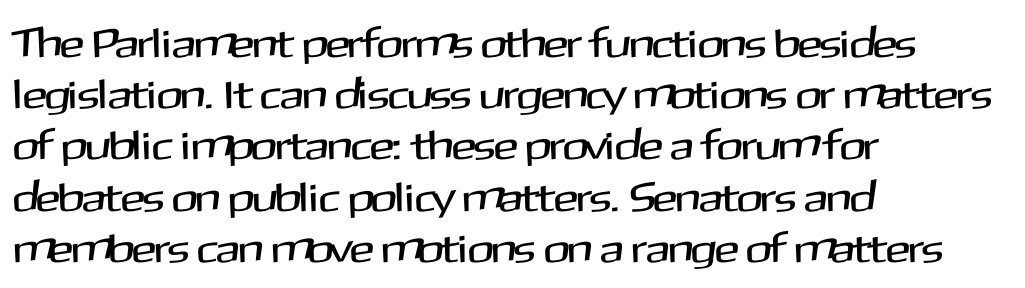
{"serif": "no", "italic": "no", "width": "normal", "stroke_contrast": "medium", "x_height": "medium", "monospaced": "no", "underline": "no", "align": "left", "line_spacing": "normal", "line_spacing_ratio": 1.25, "letter_spacing": "normal", "letter_spacing_em": 0.0, "glyph_px": 41}
